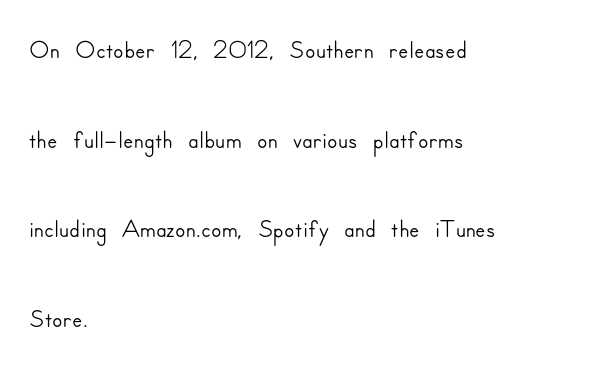
Q: Is the text italic (slanted)? A: No, it is upright.
Q: Is the typeface a serif or a sans-serif typeface? A: Sans-serif.
Q: Is the text underlined? A: No.
Q: How is the paragraph aligned? A: Left-aligned.
Q: Is the spacing between letters normal or unusually wide? A: Normal.
Q: Is the spacing between lines tight, normal or loose? A: Loose.
Q: Width (condensed, normal, or wide)? A: Normal.
Q: Stroke contrast? A: Low.
Q: x-height? A: Small.
Q: Monospaced? A: No.
